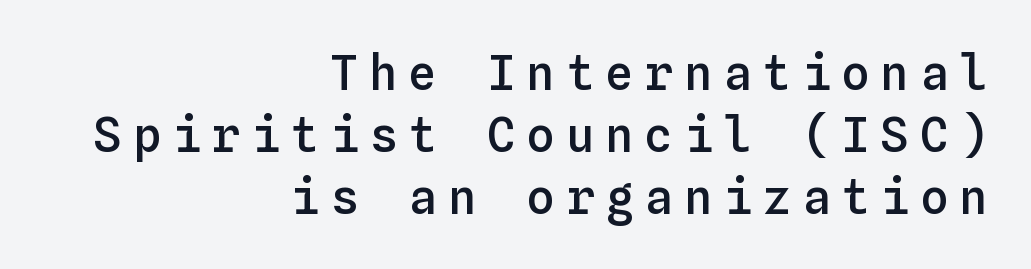
Q: Is the text bold? A: Semi-bold.
Q: Is the text italic (slanted)? A: No, it is upright.
Q: Is the text underlined? A: No.
Q: How is the paragraph aligned? A: Right-aligned.
Q: Is the spacing between letters normal or unusually wide? A: Unusually wide.
Q: Is the spacing between lines tight, normal or loose? A: Normal.
Q: Width (condensed, normal, or wide)? A: Normal.
Q: Stroke contrast? A: Low.
Q: x-height? A: Medium.
Q: Monospaced? A: Yes.
